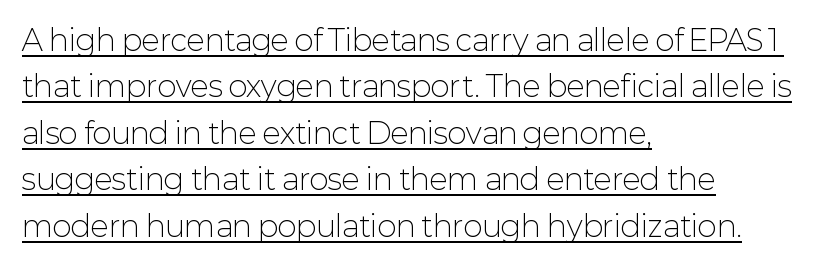
You could not count columns in this text — the font is proportionally spaced. Letter spacing: default. Weight: not bold — regular or lighter. This rendering employs a face without finishing strokes, i.e., a sans-serif.
